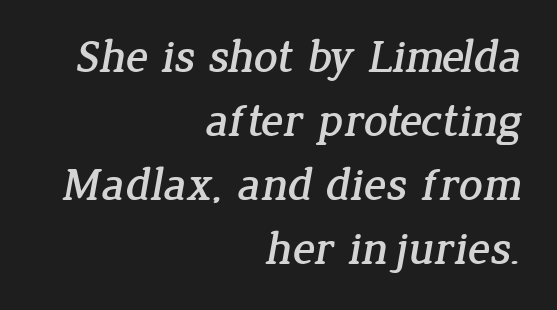
Q: Is the typeface a serif or a sans-serif typeface? A: Serif.
Q: Is the text underlined? A: No.
Q: How is the paragraph aligned? A: Right-aligned.
Q: Is the spacing between letters normal or unusually wide? A: Normal.
Q: Is the spacing between lines tight, normal or loose? A: Normal.
Q: Width (condensed, normal, or wide)? A: Normal.
Q: Stroke contrast? A: Low.
Q: x-height? A: Medium.
Q: Monospaced? A: No.
